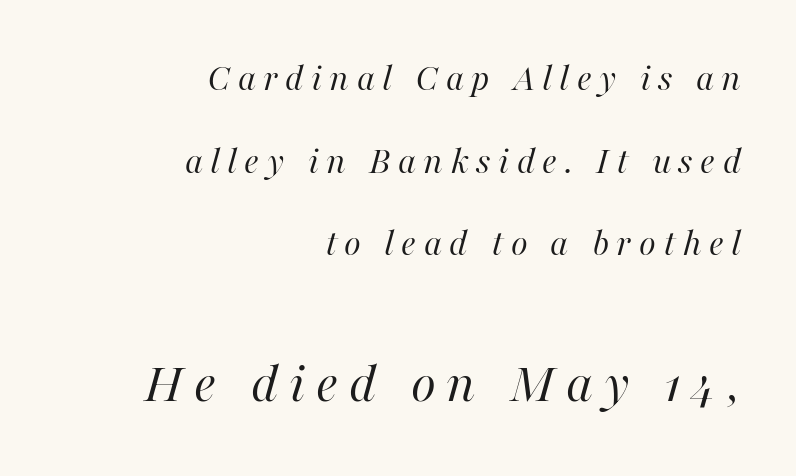
{"italic": "yes", "lean": "right", "slant_degrees": 16, "bold": "no", "weight": "regular", "width": "normal", "stroke_contrast": "high", "x_height": "medium", "monospaced": "no", "underline": "no", "align": "right", "line_spacing": "loose", "line_spacing_ratio": 2.12, "larger_block": "second", "size_ratio": 1.49, "glyph_px": 58}
